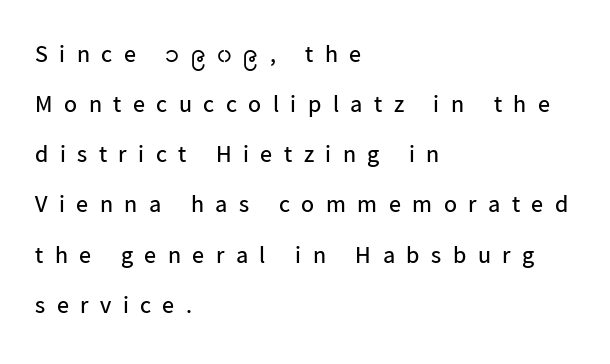
{"italic": "no", "bold": "no", "underline": "no", "align": "left", "line_spacing": "loose", "line_spacing_ratio": 2.09, "letter_spacing": "wide", "letter_spacing_em": 0.48, "glyph_px": 24}
